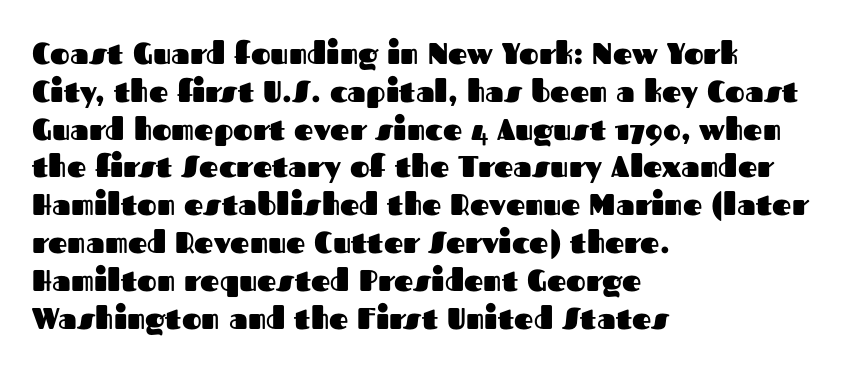
Q: Is the text bold? A: Yes.
Q: Is the text italic (slanted)? A: No, it is upright.
Q: Is the typeface a serif or a sans-serif typeface? A: Sans-serif.
Q: Is the text underlined? A: No.
Q: How is the paragraph aligned? A: Left-aligned.
Q: Is the spacing between letters normal or unusually wide? A: Normal.
Q: Is the spacing between lines tight, normal or loose? A: Normal.
Q: Width (condensed, normal, or wide)? A: Normal.
Q: Stroke contrast? A: Medium.
Q: x-height? A: Medium.
Q: Monospaced? A: No.
